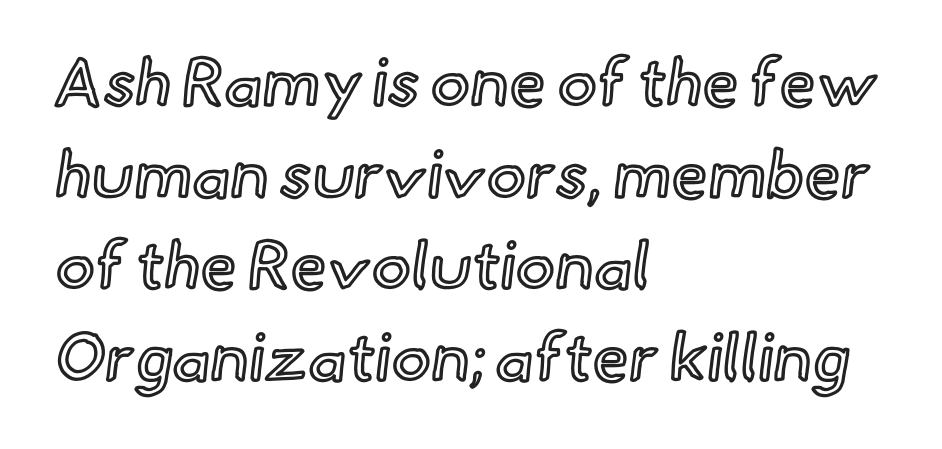
{"width": "normal", "x_height": "small", "monospaced": "no", "underline": "no", "align": "left", "line_spacing": "normal", "line_spacing_ratio": 1.39, "letter_spacing": "normal", "letter_spacing_em": 0.0, "glyph_px": 66}
